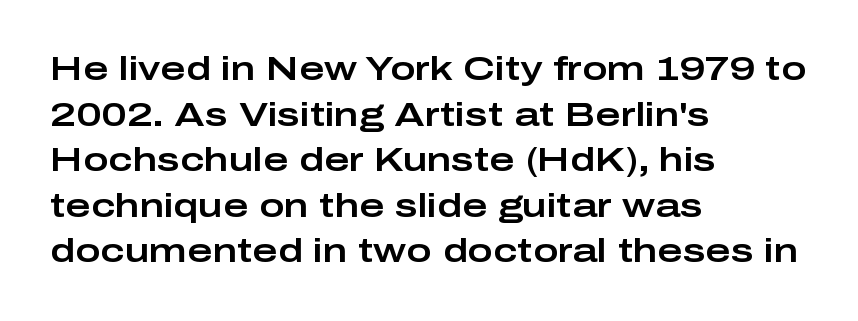
Is the block centered? No — it sits flush against the left margin. One glance says typical: line gaps are just what's usual. Observe the absence of serifs on each vertical stroke in this sample. The foot of each line stays bare and open.
